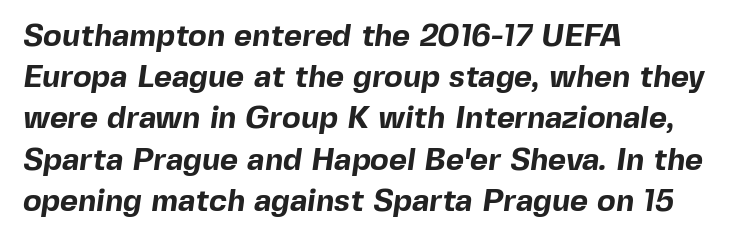
{"serif": "no", "bold": "yes", "weight": "bold", "width": "normal", "x_height": "medium", "monospaced": "no", "underline": "no", "align": "left", "line_spacing": "normal", "line_spacing_ratio": 1.33, "letter_spacing": "normal", "letter_spacing_em": 0.0, "glyph_px": 31}
